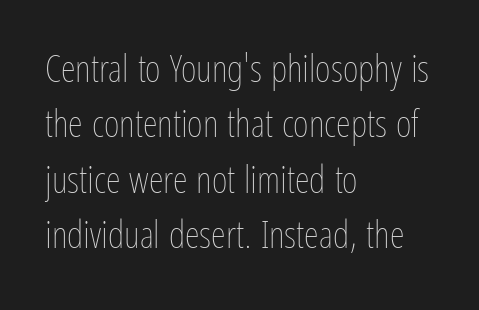
Does extra space separate the letters? No, they use regular spacing. Vertical stems look standard width or narrower in stroke. Reading down the block, your eye returns to a fixed left position each line. The baseline area is clear. Italic: no, the glyphs are upright roman. Quick note: interline space is typical.
